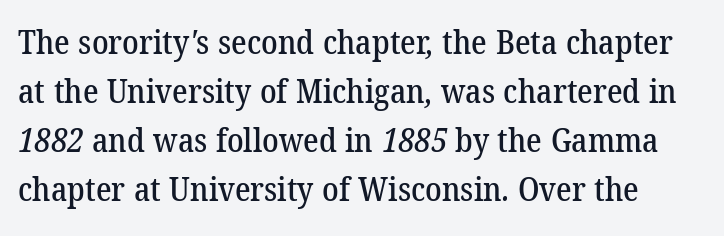
Plain, unruled lines of type. This rendering leaves character spacing at its baseline value. The text was rendered using a seriffed face with decorative stroke endings. Here the designer chose a conventional face with non-uniform glyph widths.
